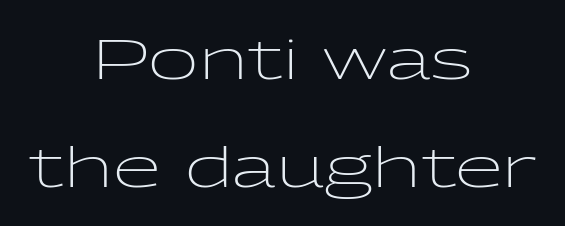
Q: Is the text bold? A: No.
Q: Is the text italic (slanted)? A: No, it is upright.
Q: Is the typeface a serif or a sans-serif typeface? A: Sans-serif.
Q: Is the text underlined? A: No.
Q: How is the paragraph aligned? A: Centered.
Q: Is the spacing between letters normal or unusually wide? A: Normal.
Q: Is the spacing between lines tight, normal or loose? A: Loose.
Q: Width (condensed, normal, or wide)? A: Wide.
Q: Stroke contrast? A: Low.
Q: x-height? A: Medium.
Q: Monospaced? A: No.
